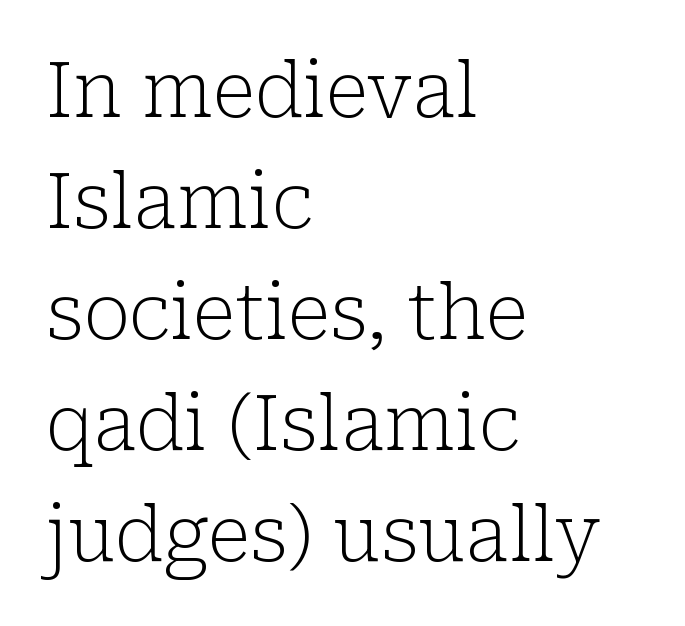
This sample keeps an unexceptional amount of space between lines. The typography opts for an upright posture over an oblique one. In terms of letterspacing, this is plain default setting. These lines are rendered in a variable-pitch font.
